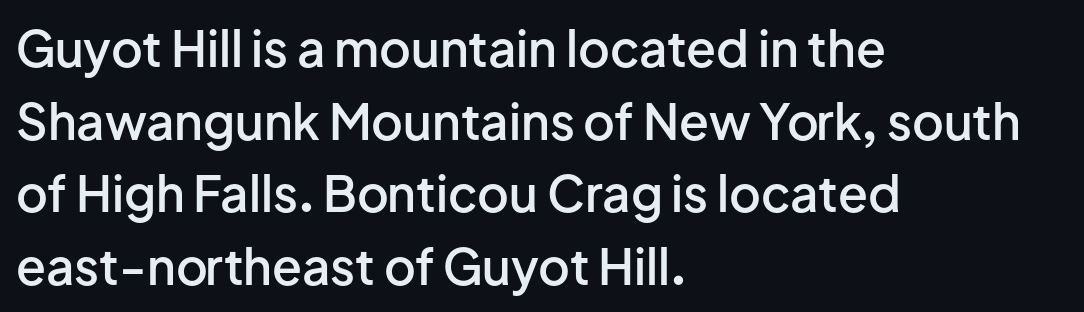
Regarding leading, the lines here are spaced in the standard way. This is moderately heavy type, rendered in semibold. Italic: no, the glyphs are upright roman. The typesetter chose a ragged-right arrangement here. These lines are rendered in a variable-pitch font.
